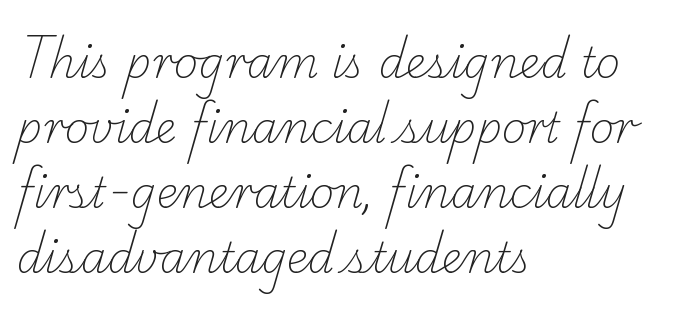
Q: Is the text bold? A: No.
Q: Is the typeface a serif or a sans-serif typeface? A: Serif.
Q: Is the text underlined? A: No.
Q: How is the paragraph aligned? A: Left-aligned.
Q: Is the spacing between letters normal or unusually wide? A: Normal.
Q: Is the spacing between lines tight, normal or loose? A: Normal.
Q: Width (condensed, normal, or wide)? A: Normal.
Q: Stroke contrast? A: Low.
Q: x-height? A: Small.
Q: Monospaced? A: No.
